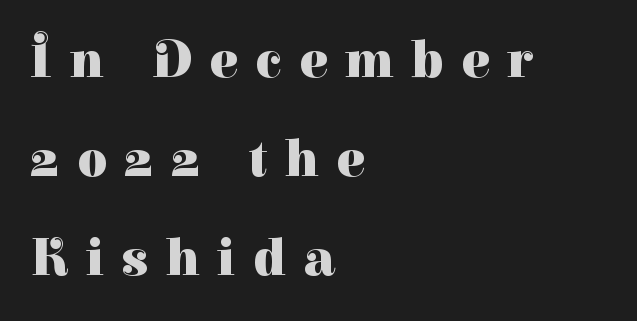
The image shows 53 px heavy serif type, upright; set left-aligned, line spacing 1.87x, unusually wide letter spacing (+0.33 em), not underlined; high stroke contrast and a medium x-height.
